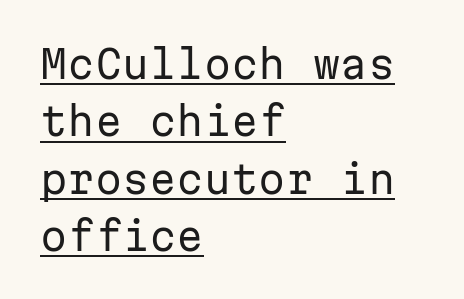
The image shows 39 px regular-weight sans-serif type, upright, monospaced; set left-aligned, normal line spacing (1.47x), normal letter spacing, underlined; low stroke contrast and a medium x-height.
